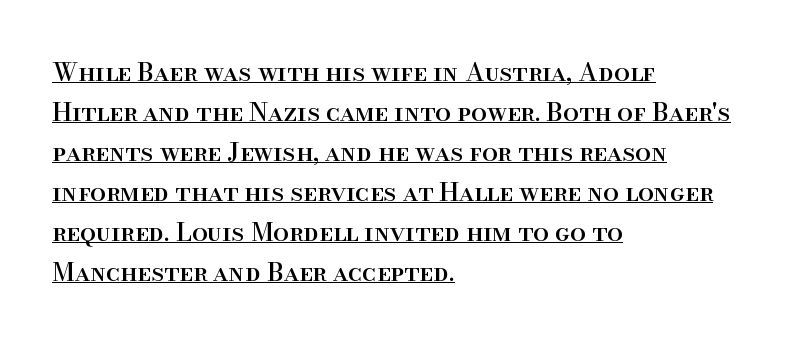
{"italic": "no", "underline": "yes", "align": "left", "line_spacing": "normal", "line_spacing_ratio": 1.6, "letter_spacing": "normal", "letter_spacing_em": 0.0, "glyph_px": 25}
